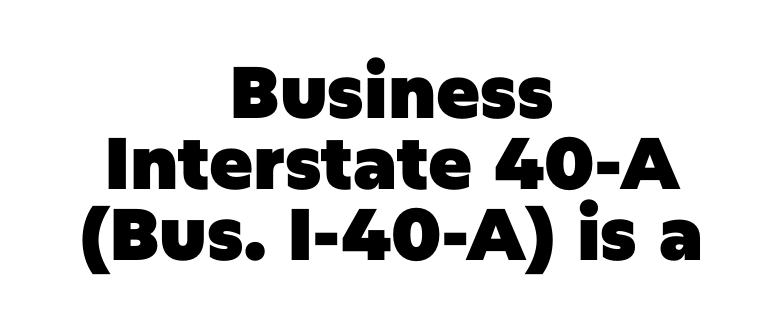
Nope, no serifs anywhere on these letters. The strokes are fattened all the way to bold. These lines stack symmetrically, like a column narrowing and widening about its center. Has an underline been added? It has not. The type is set solid horizontally, with unmodified tracking.
